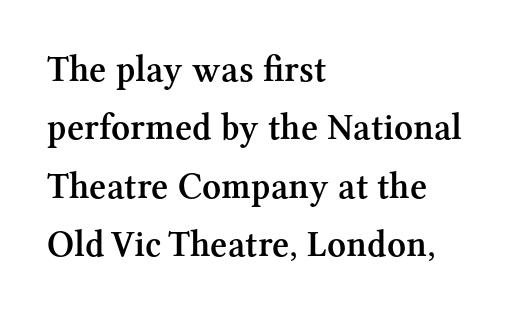
{"serif": "yes", "italic": "no", "bold": "semi", "weight": "semibold", "width": "normal", "stroke_contrast": "medium", "x_height": "medium", "monospaced": "no", "underline": "no", "align": "left", "line_spacing": "normal", "line_spacing_ratio": 1.58, "letter_spacing": "normal", "letter_spacing_em": 0.0, "glyph_px": 37}
